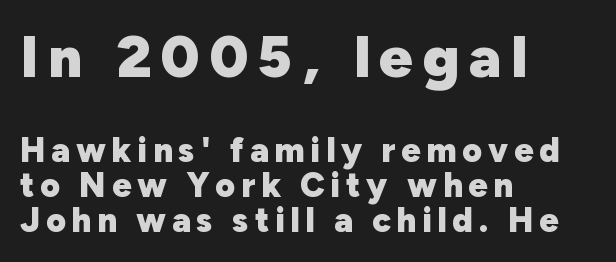
Q: Is the text bold? A: Yes.
Q: Is the text italic (slanted)? A: No, it is upright.
Q: Is the typeface a serif or a sans-serif typeface? A: Sans-serif.
Q: Is the text underlined? A: No.
Q: How is the paragraph aligned? A: Left-aligned.
Q: Is the spacing between lines tight, normal or loose? A: Tight.
Q: Which block of text is set in a larger size, the first (top) or the second (bottom)? A: The first (top) one.
Q: Width (condensed, normal, or wide)? A: Normal.
Q: Stroke contrast? A: Low.
Q: x-height? A: Medium.
Q: Monospaced? A: No.
